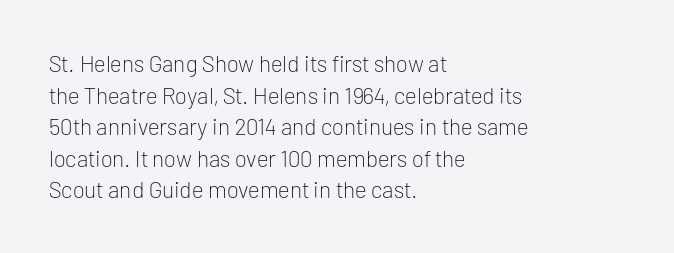
Q: Is the text bold? A: No.
Q: Is the text italic (slanted)? A: No, it is upright.
Q: Is the text underlined? A: No.
Q: How is the paragraph aligned? A: Left-aligned.
Q: Is the spacing between letters normal or unusually wide? A: Normal.
Q: Is the spacing between lines tight, normal or loose? A: Normal.
